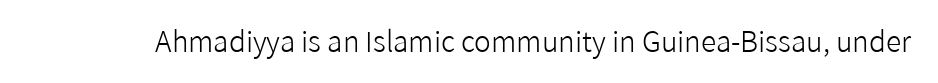
{"serif": "no", "italic": "no", "bold": "no", "weight": "light", "width": "normal", "stroke_contrast": "low", "x_height": "medium", "monospaced": "no", "underline": "no", "letter_spacing": "normal", "letter_spacing_em": 0.0, "glyph_px": 28}
